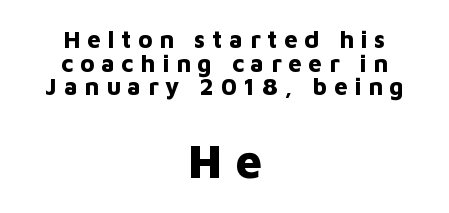
{"serif": "no", "italic": "no", "bold": "yes", "weight": "bold", "width": "normal", "stroke_contrast": "low", "x_height": "medium", "monospaced": "no", "underline": "no", "align": "center", "line_spacing": "tight", "line_spacing_ratio": 0.98, "letter_spacing": "wide", "letter_spacing_em": 0.28, "larger_block": "second", "size_ratio": 1.96, "glyph_px": 47}
